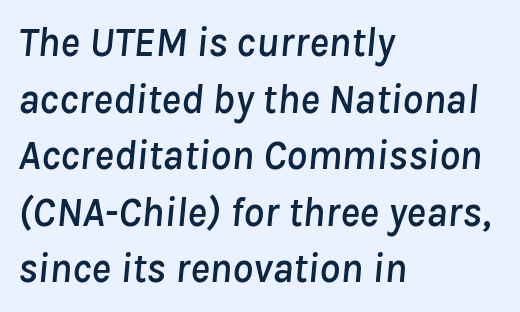
The image shows 41 px text type, italic (leaning right); set left-aligned, normal line spacing (1.38x), normal letter spacing, not underlined; low stroke contrast and a medium x-height.
